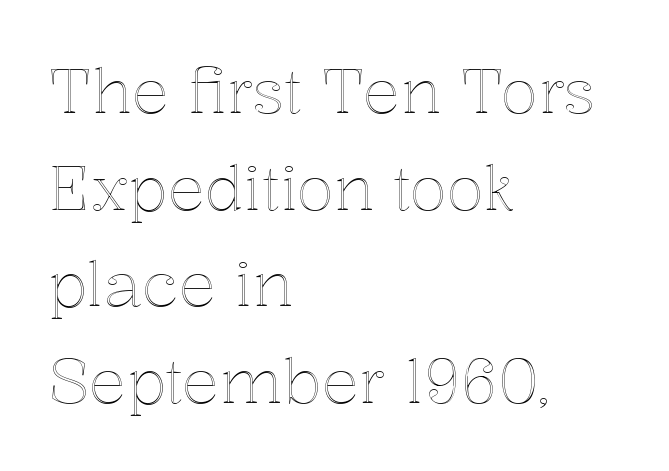
Rows of type keep a routine distance in the vertical direction. You could call the tracking neutral — neither tight nor loose. The gap between lines stays unmarked. Style check: upright. The text block is weighted toward the left margin, trailing off unevenly rightward. Looks like regular typesetting: each glyph gets only the width it needs.
